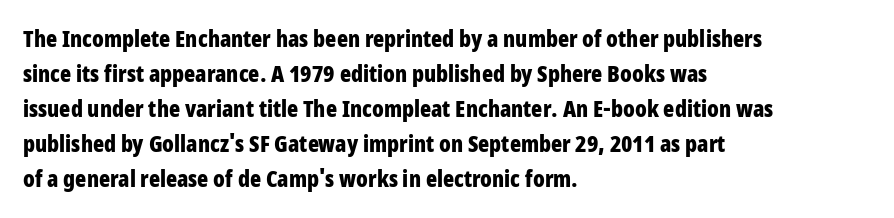
The image shows 23 px bold type, upright; set left-aligned, normal line spacing (1.52x), normal letter spacing, not underlined.
